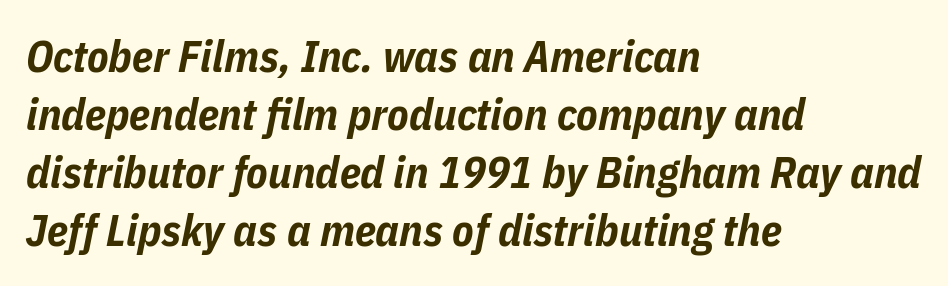
This sample is left-justified, so line endings fall wherever the words run out. Lines of text with bare space underneath. The letters are bold, with thick, heavy strokes. Whoever set this chose a conventional vertical rhythm.
